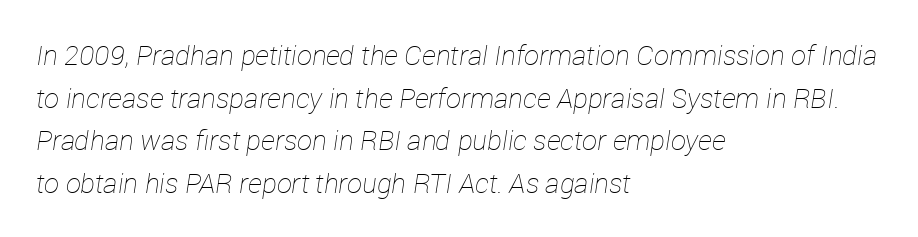
The image shows 27 px text type, italic (leaning right); set left-aligned, normal line spacing (1.58x), normal letter spacing, not underlined.
